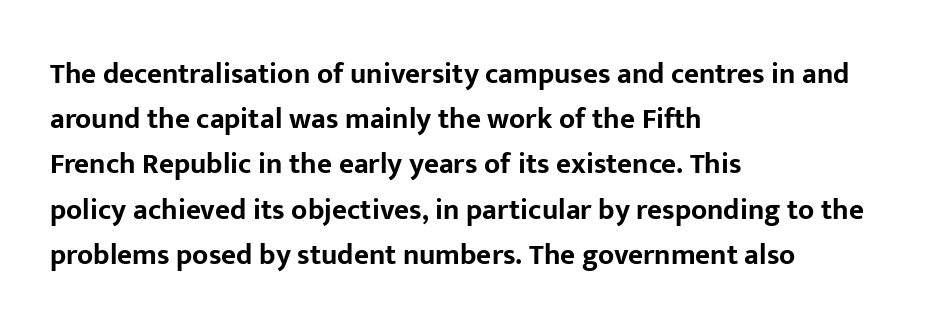
Q: Is the text bold? A: Yes.
Q: Is the text italic (slanted)? A: No, it is upright.
Q: Is the typeface a serif or a sans-serif typeface? A: Sans-serif.
Q: Is the text underlined? A: No.
Q: How is the paragraph aligned? A: Left-aligned.
Q: Is the spacing between letters normal or unusually wide? A: Normal.
Q: Is the spacing between lines tight, normal or loose? A: Normal.
Q: Width (condensed, normal, or wide)? A: Normal.
Q: Stroke contrast? A: Low.
Q: x-height? A: Medium.
Q: Monospaced? A: No.
